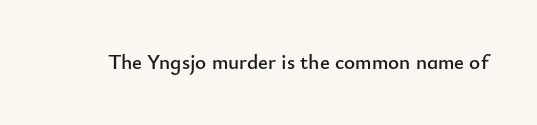
{"italic": "no", "underline": "no", "letter_spacing": "normal", "letter_spacing_em": 0.0, "glyph_px": 21}
